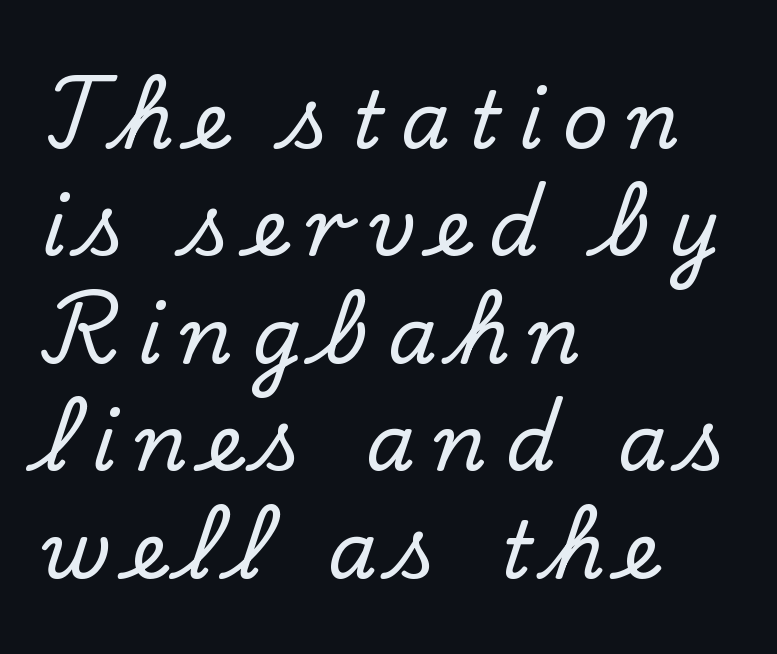
Q: Is the text italic (slanted)? A: Yes.
Q: Is the typeface a serif or a sans-serif typeface? A: Serif.
Q: Is the text underlined? A: No.
Q: How is the paragraph aligned? A: Left-aligned.
Q: Is the spacing between letters normal or unusually wide? A: Unusually wide.
Q: Is the spacing between lines tight, normal or loose? A: Normal.
Q: Width (condensed, normal, or wide)? A: Normal.
Q: Stroke contrast? A: Low.
Q: x-height? A: Small.
Q: Monospaced? A: No.
